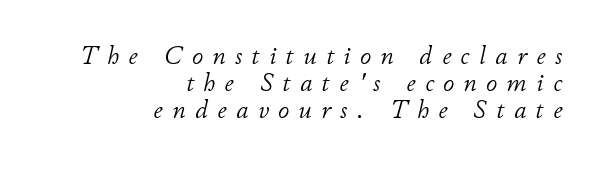
{"italic": "yes", "lean": "right", "slant_degrees": 11, "bold": "no", "underline": "no", "align": "right", "line_spacing": "tight", "line_spacing_ratio": 1.08, "letter_spacing": "wide", "letter_spacing_em": 0.38, "glyph_px": 25}
